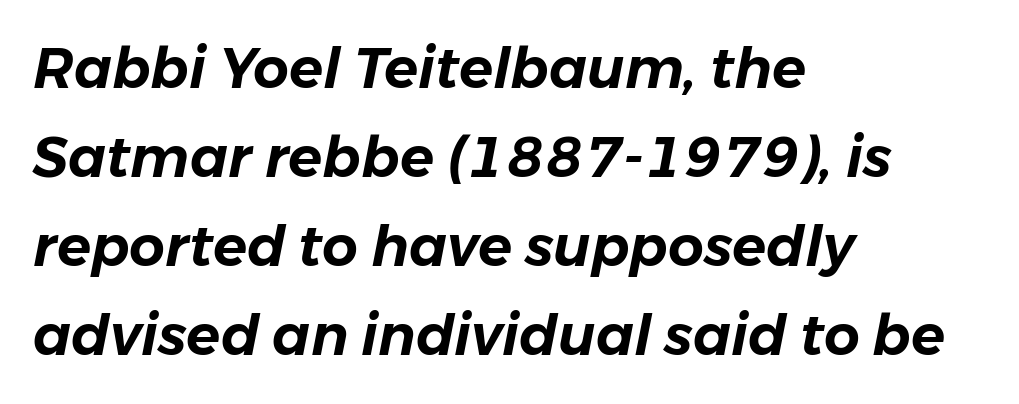
The image shows 56 px text type, italic (leaning right); set left-aligned, normal line spacing (1.59x), normal letter spacing, not underlined; low stroke contrast and a medium x-height.
